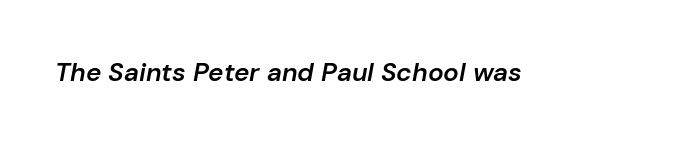
These lines keep a tight, regular rhythm from letter to letter. Weight: semibold (demi). Any mark beneath the type? The region is blank. Posture: slanted.
